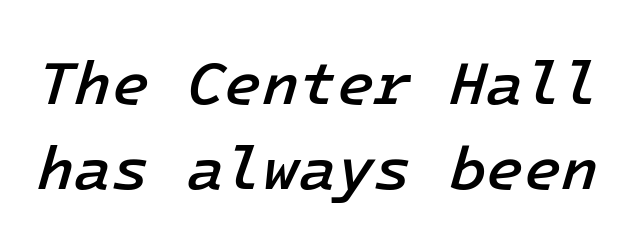
Stems and bowls a touch heavier than normal — semibold. The area under the type is left untouched. Letter spacing: default. The designer left line spacing at the default. This sample uses an oblique cut, with every glyph tilted off the vertical.
